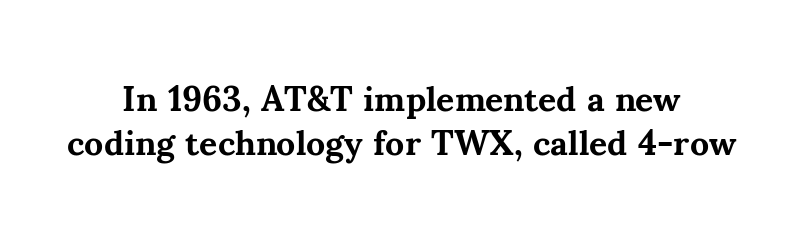
{"serif": "yes", "italic": "no", "bold": "yes", "weight": "bold", "width": "normal", "stroke_contrast": "medium", "x_height": "small", "monospaced": "no", "underline": "no", "line_spacing": "normal", "line_spacing_ratio": 1.26, "letter_spacing": "normal", "letter_spacing_em": 0.0, "glyph_px": 35}
